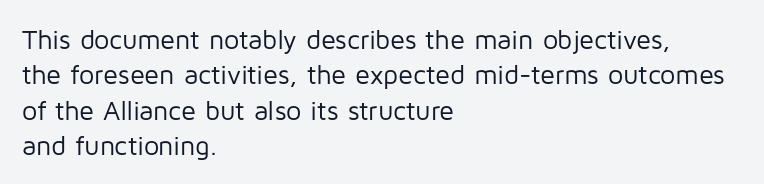
The image shows 27 px text type, upright; set left-aligned, normal line spacing (1.31x), normal letter spacing, not underlined.
